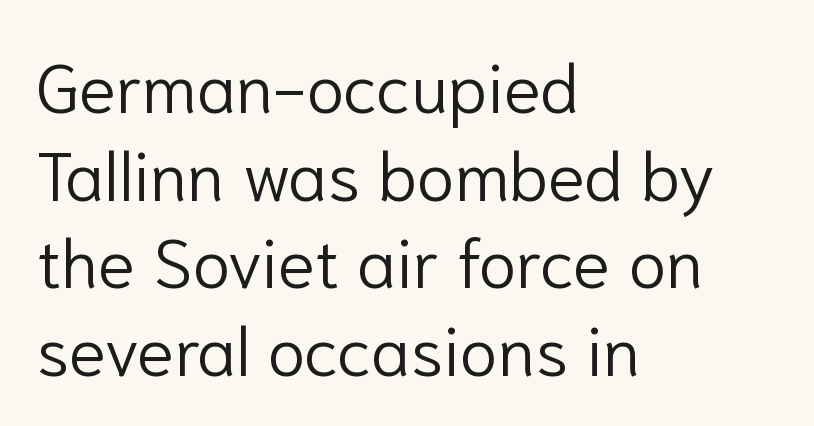
{"serif": "no", "italic": "no", "bold": "no", "weight": "light", "width": "normal", "stroke_contrast": "low", "x_height": "medium", "monospaced": "no", "underline": "no", "align": "left", "line_spacing": "normal", "line_spacing_ratio": 1.27, "letter_spacing": "normal", "letter_spacing_em": 0.0, "glyph_px": 69}
